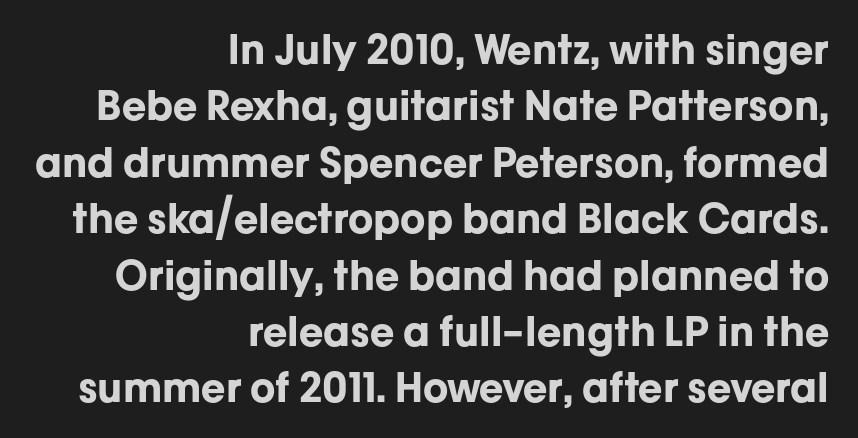
Q: Is the text bold? A: Yes.
Q: Is the text italic (slanted)? A: No, it is upright.
Q: Is the typeface a serif or a sans-serif typeface? A: Sans-serif.
Q: Is the text underlined? A: No.
Q: How is the paragraph aligned? A: Right-aligned.
Q: Is the spacing between letters normal or unusually wide? A: Normal.
Q: Is the spacing between lines tight, normal or loose? A: Normal.
Q: Width (condensed, normal, or wide)? A: Normal.
Q: Stroke contrast? A: Low.
Q: x-height? A: Medium.
Q: Monospaced? A: No.
